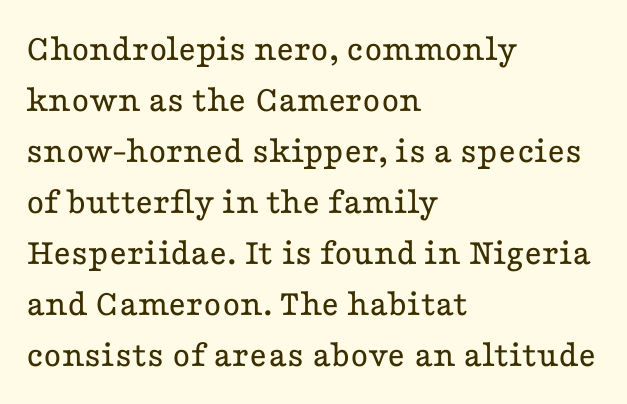
{"serif": "yes", "italic": "no", "bold": "no", "weight": "regular", "width": "wide", "stroke_contrast": "low", "x_height": "medium", "monospaced": "no", "underline": "no", "align": "left", "line_spacing": "normal", "line_spacing_ratio": 1.34, "letter_spacing": "normal", "letter_spacing_em": 0.0, "glyph_px": 38}
